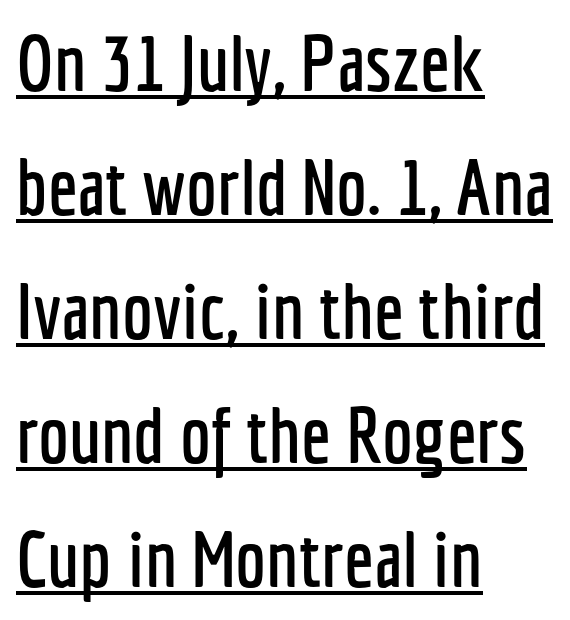
Q: Is the text italic (slanted)? A: No, it is upright.
Q: Is the typeface a serif or a sans-serif typeface? A: Sans-serif.
Q: Is the text underlined? A: Yes.
Q: How is the paragraph aligned? A: Left-aligned.
Q: Is the spacing between letters normal or unusually wide? A: Normal.
Q: Is the spacing between lines tight, normal or loose? A: Normal.
Q: Width (condensed, normal, or wide)? A: Condensed.
Q: Stroke contrast? A: Low.
Q: x-height? A: Medium.
Q: Monospaced? A: No.
